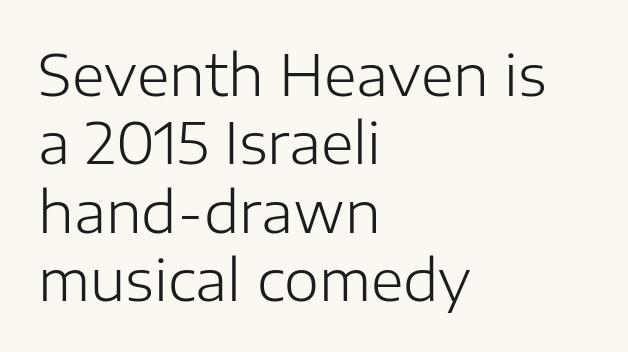
Q: Is the text bold? A: No.
Q: Is the text italic (slanted)? A: No, it is upright.
Q: Is the typeface a serif or a sans-serif typeface? A: Sans-serif.
Q: Is the text underlined? A: No.
Q: How is the paragraph aligned? A: Left-aligned.
Q: Is the spacing between letters normal or unusually wide? A: Normal.
Q: Width (condensed, normal, or wide)? A: Normal.
Q: Stroke contrast? A: Low.
Q: x-height? A: Medium.
Q: Monospaced? A: No.
